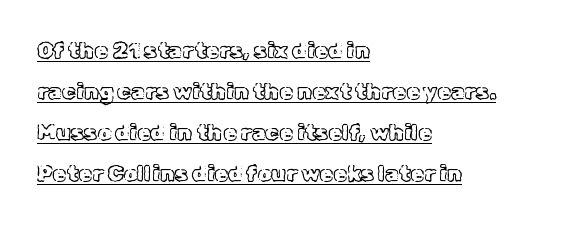
Compared with undecorated copy, this sample adds a rule below the words. The gaps between neighbouring characters are ordinary and unremarkable. Characters remain perfectly vertical along every line. Line starts are locked; line ends wander.
